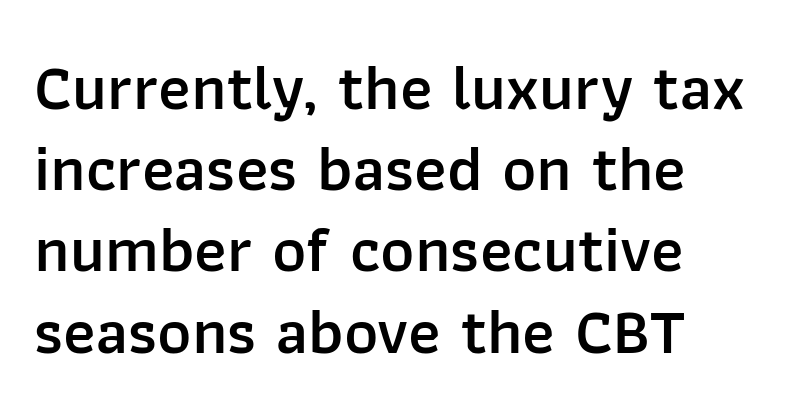
The image shows 65 px semibold sans-serif type, upright; set normal line spacing (1.25x), normal letter spacing, not underlined; low stroke contrast and a medium x-height.
